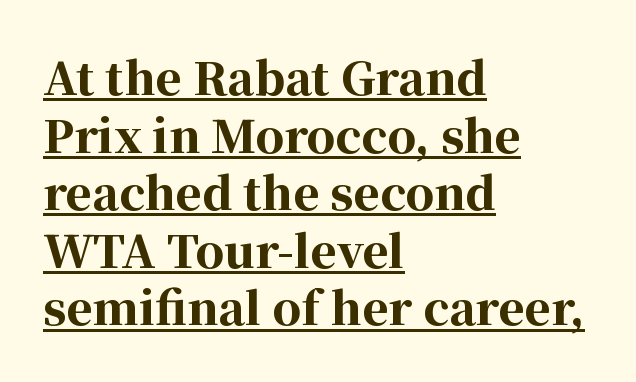
{"serif": "yes", "italic": "no", "bold": "yes", "weight": "bold", "width": "normal", "stroke_contrast": "high", "x_height": "medium", "monospaced": "no", "underline": "yes", "align": "left", "line_spacing": "normal", "line_spacing_ratio": 1.28, "letter_spacing": "normal", "letter_spacing_em": 0.0, "glyph_px": 45}
